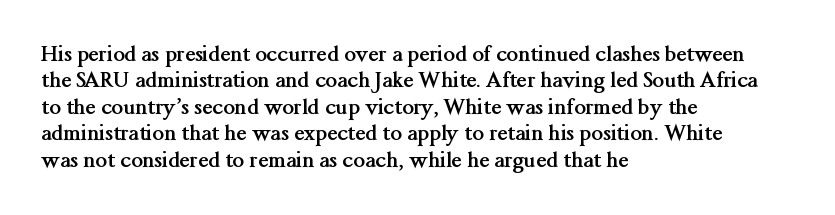
The image shows 21 px bold type, upright; set left-aligned, normal line spacing (1.26x), normal letter spacing, not underlined.
